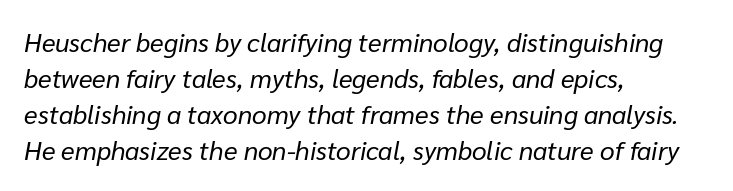
It's the slanting kind of type. No heavy texture on the line: the type isn't bold. Words appear dense and cohesive because spacing is normal. This block has exactly the height ordinary leading produces. Horizontally, the lines are justified to the leading edge only. The gap between lines stays unmarked.
